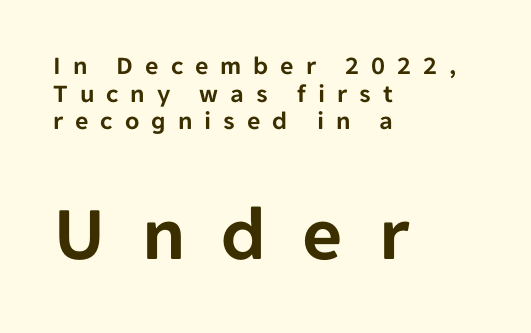
The compositor pushed each line to the left boundary. Nope, not italic — everything's standing straight. Underline: absent. Serifs: no, the terminals of the letterforms are clean. The face used here is proportionally spaced, like ordinary book or web type. Character size in the trailing block exceeds that of the leading block.
